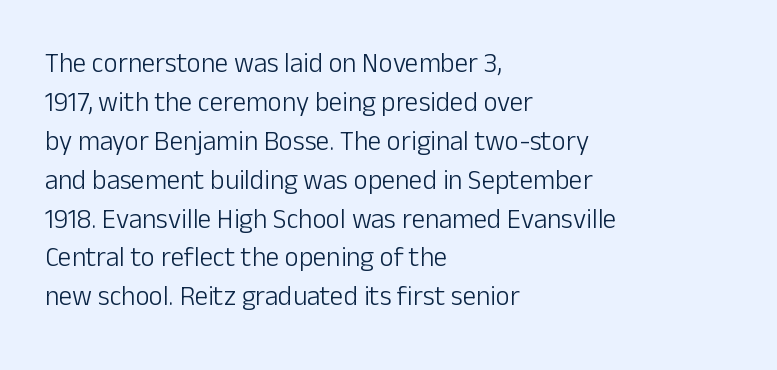
{"italic": "no", "bold": "no", "underline": "no", "align": "left", "line_spacing": "normal", "line_spacing_ratio": 1.44, "letter_spacing": "normal", "letter_spacing_em": 0.0, "glyph_px": 27}
